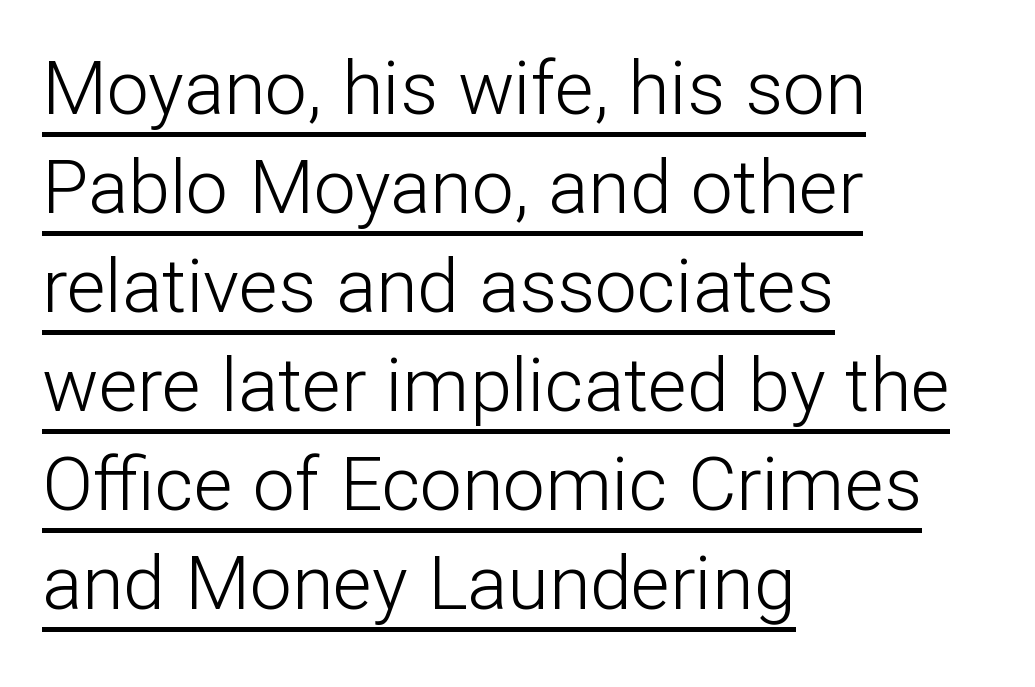
Q: Is the text bold? A: No.
Q: Is the text italic (slanted)? A: No, it is upright.
Q: Is the typeface a serif or a sans-serif typeface? A: Sans-serif.
Q: Is the text underlined? A: Yes.
Q: How is the paragraph aligned? A: Left-aligned.
Q: Is the spacing between letters normal or unusually wide? A: Normal.
Q: Is the spacing between lines tight, normal or loose? A: Normal.
Q: Width (condensed, normal, or wide)? A: Normal.
Q: Stroke contrast? A: Low.
Q: x-height? A: Medium.
Q: Monospaced? A: No.
